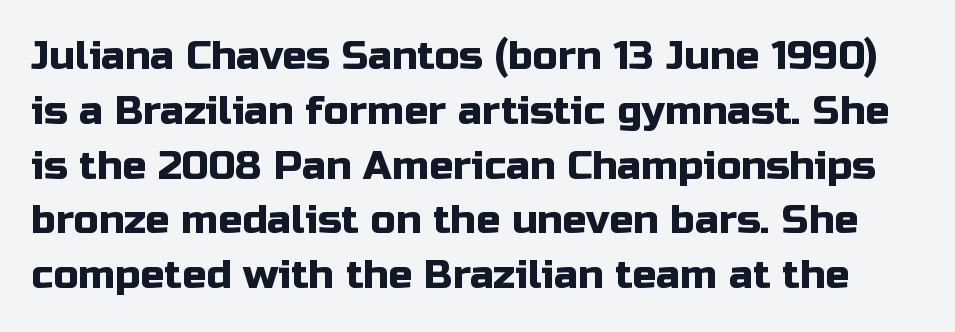
Q: Is the text italic (slanted)? A: No, it is upright.
Q: Is the typeface a serif or a sans-serif typeface? A: Sans-serif.
Q: Is the text underlined? A: No.
Q: Is the spacing between letters normal or unusually wide? A: Normal.
Q: Is the spacing between lines tight, normal or loose? A: Normal.
Q: Width (condensed, normal, or wide)? A: Normal.
Q: Stroke contrast? A: Low.
Q: x-height? A: Medium.
Q: Monospaced? A: No.
